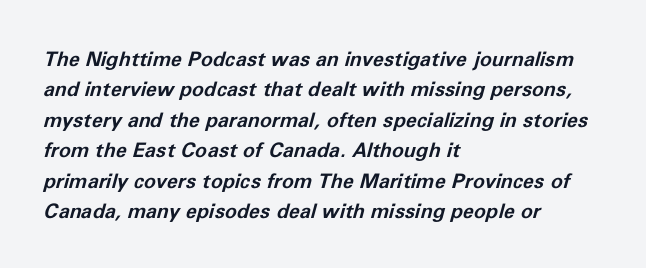
Q: Is the text bold? A: Yes.
Q: Is the text italic (slanted)? A: Yes, it leans right by about 11 degrees.
Q: Is the text underlined? A: No.
Q: How is the paragraph aligned? A: Left-aligned.
Q: Is the spacing between letters normal or unusually wide? A: Normal.
Q: Is the spacing between lines tight, normal or loose? A: Normal.
